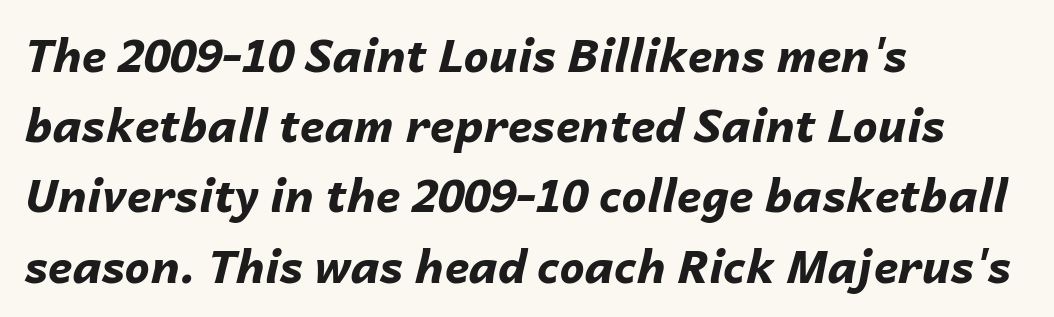
{"italic": "yes", "lean": "right", "slant_degrees": 14, "bold": "yes", "weight": "bold", "width": "normal", "stroke_contrast": "low", "x_height": "medium", "monospaced": "no", "underline": "no", "align": "left", "line_spacing": "normal", "line_spacing_ratio": 1.56, "letter_spacing": "normal", "letter_spacing_em": 0.0, "glyph_px": 45}
